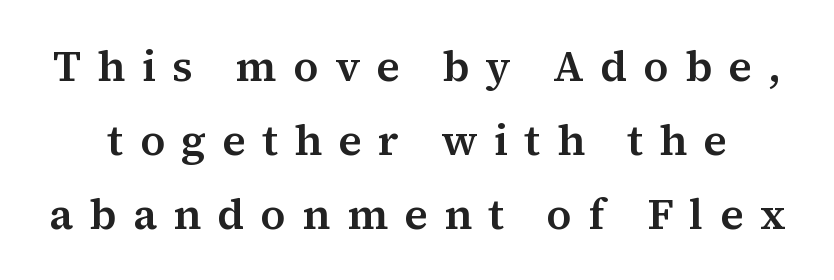
The image shows 43 px serif type, upright; set line spacing 1.72x, unusually wide letter spacing (+0.38 em), not underlined; medium stroke contrast and a medium x-height.
